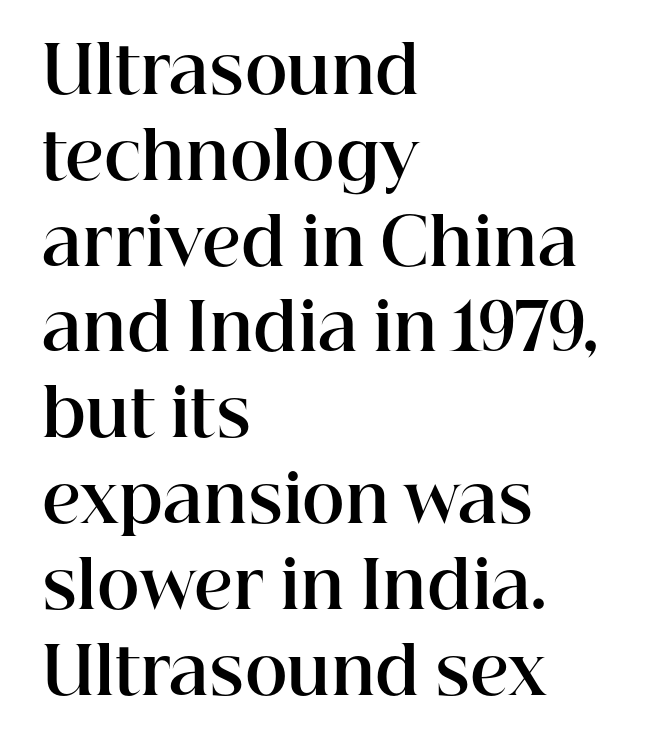
Heavy-handed strokes throughout: this text is bold. Character widths vary here, with narrow letters taking less room than wide ones. If you drew a line through each stem, it would be perfectly vertical. Does the leading feel generous? No, just average.
